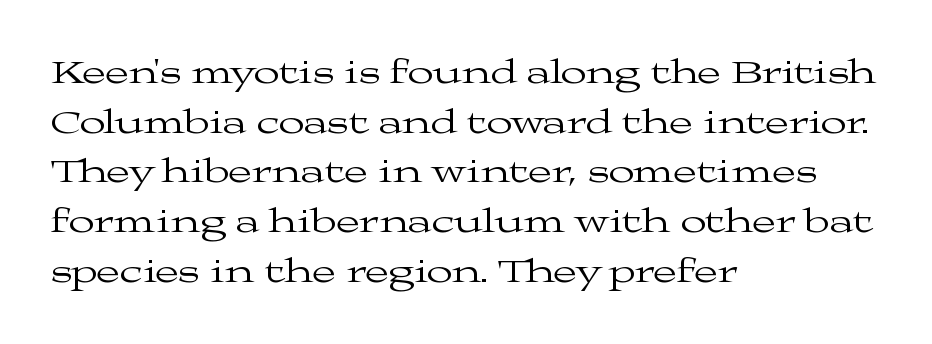
{"serif": "yes", "italic": "no", "bold": "no", "weight": "regular", "width": "wide", "stroke_contrast": "medium", "x_height": "medium", "monospaced": "no", "underline": "no", "align": "left", "line_spacing": "normal", "line_spacing_ratio": 1.46, "letter_spacing": "normal", "letter_spacing_em": 0.0, "glyph_px": 34}
